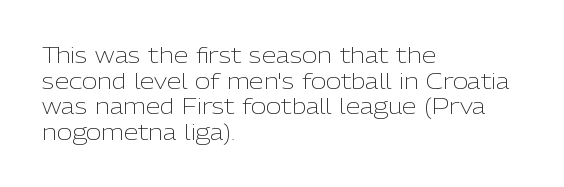
The image shows 21 px text type, upright; set left-aligned, line spacing 1.22x, normal letter spacing, not underlined.
